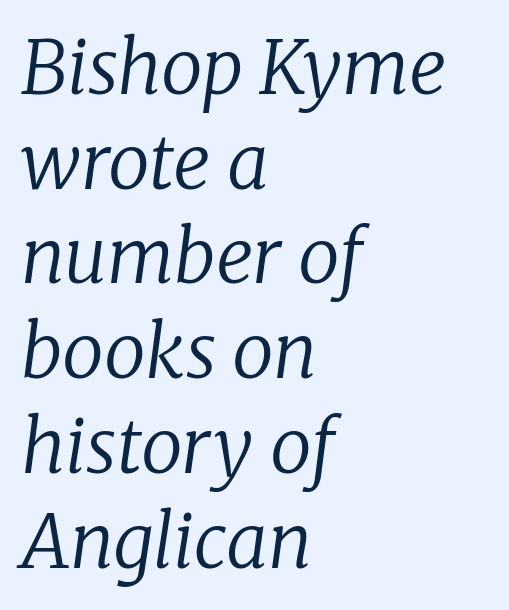
The image shows 74 px regular-weight serif type, italic (leaning right); set left-aligned, normal line spacing (1.28x), normal letter spacing, not underlined; low stroke contrast and a medium x-height.
